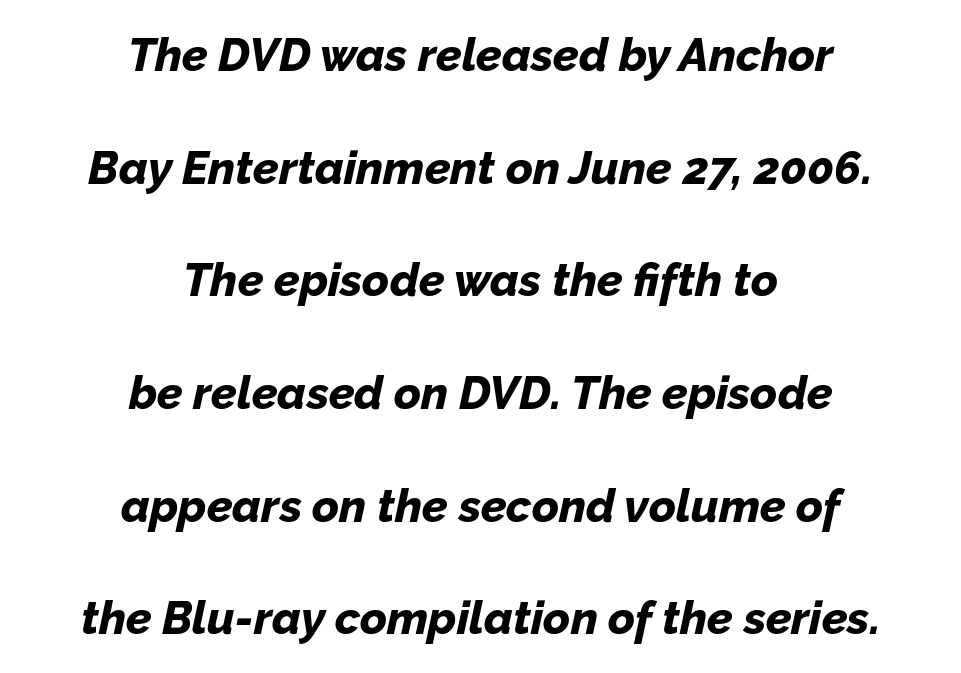
The image shows 46 px bold type, italic (leaning right); set centered, loose line spacing (2.45x), normal letter spacing, not underlined; low stroke contrast and a medium x-height.
